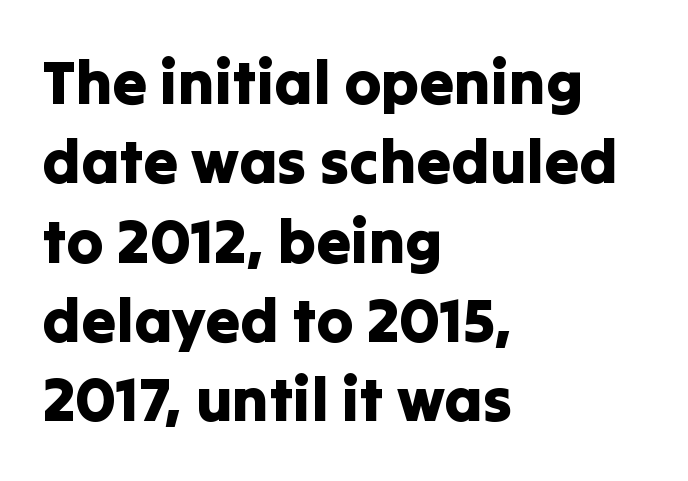
{"serif": "no", "italic": "no", "width": "normal", "stroke_contrast": "low", "x_height": "medium", "monospaced": "no", "underline": "no", "align": "left", "line_spacing": "normal", "line_spacing_ratio": 1.28, "letter_spacing": "normal", "letter_spacing_em": 0.0, "glyph_px": 62}
